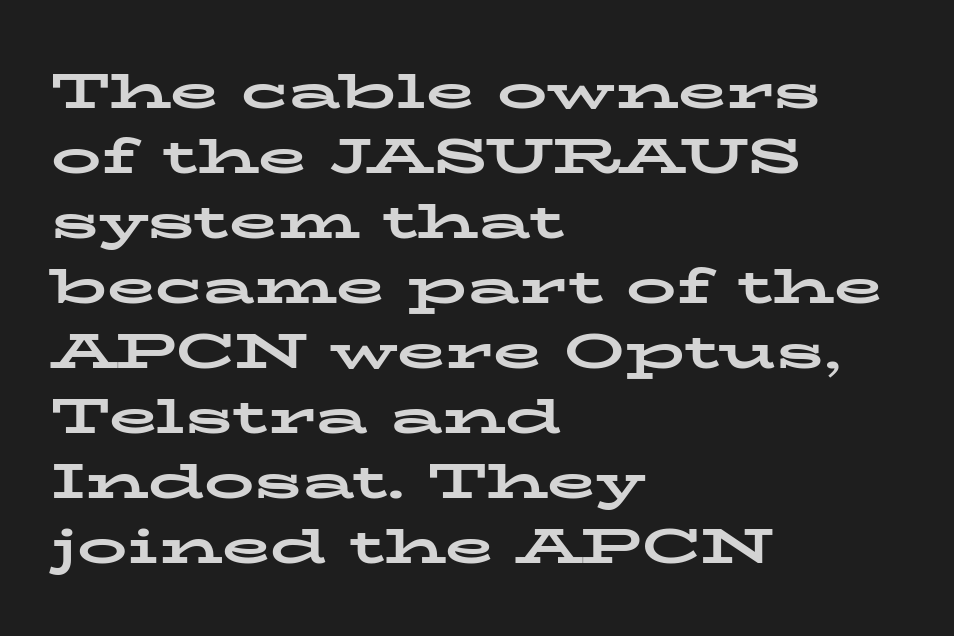
{"serif": "yes", "italic": "no", "bold": "yes", "weight": "bold", "width": "wide", "stroke_contrast": "low", "x_height": "medium", "monospaced": "no", "underline": "no", "align": "left", "line_spacing": "normal", "line_spacing_ratio": 1.3, "letter_spacing": "normal", "letter_spacing_em": 0.0, "glyph_px": 50}
